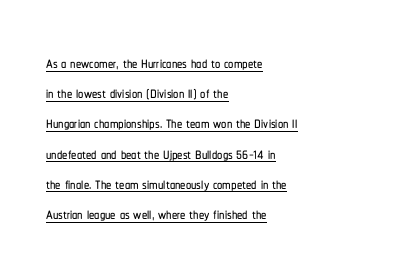
Q: Is the text italic (slanted)? A: No, it is upright.
Q: Is the text underlined? A: Yes.
Q: How is the paragraph aligned? A: Left-aligned.
Q: Is the spacing between letters normal or unusually wide? A: Normal.
Q: Is the spacing between lines tight, normal or loose? A: Normal.
